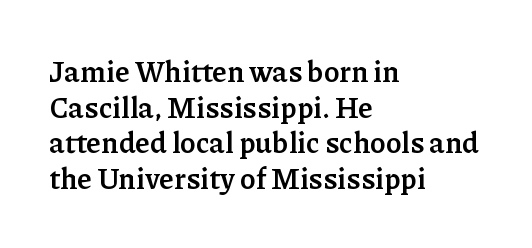
The image shows 29 px semibold serif type, upright; set left-aligned, line spacing 1.23x, normal letter spacing, not underlined; low stroke contrast and a medium x-height.
